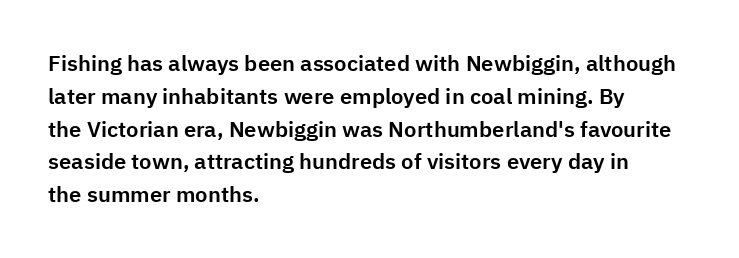
{"italic": "no", "underline": "no", "align": "left", "line_spacing": "normal", "line_spacing_ratio": 1.49, "letter_spacing": "normal", "letter_spacing_em": 0.0, "glyph_px": 22}
